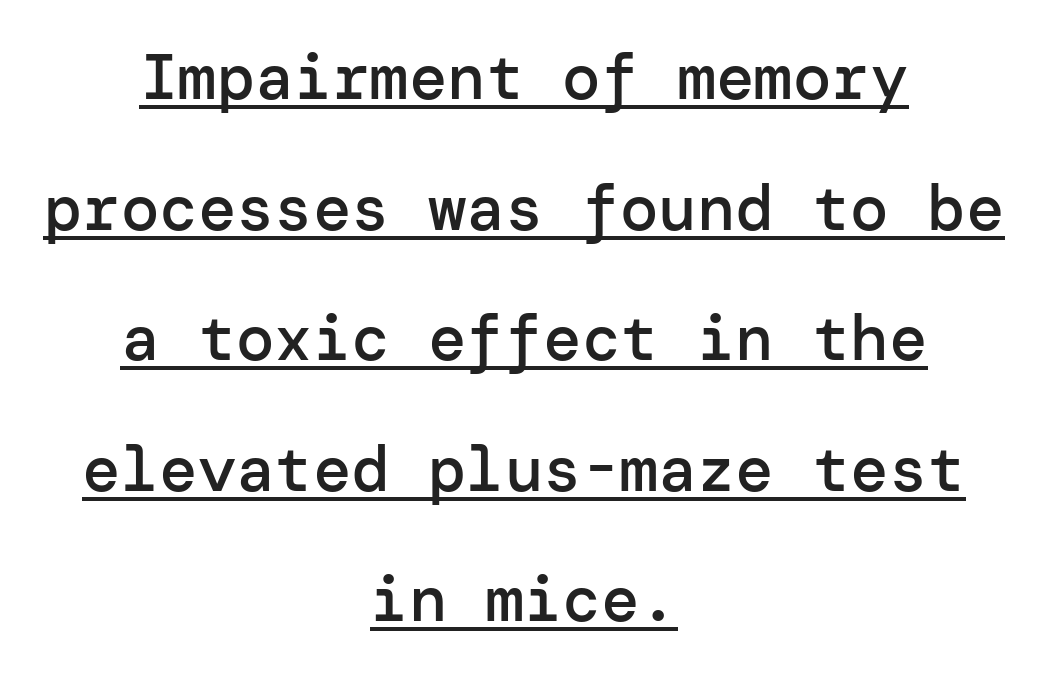
{"serif": "no", "italic": "no", "bold": "semi", "weight": "semibold", "width": "normal", "stroke_contrast": "low", "x_height": "medium", "underline": "yes", "align": "center", "line_spacing": "loose", "line_spacing_ratio": 2.04, "letter_spacing": "normal", "letter_spacing_em": 0.0, "glyph_px": 64}
